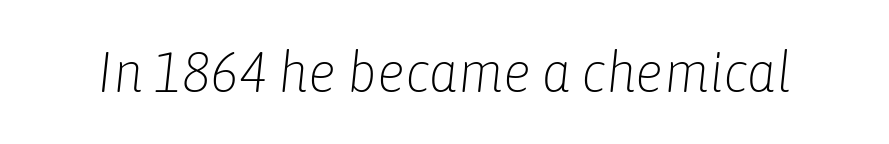
You could call the tracking neutral — neither tight nor loose. No extra ink here — the face is not bold. Bare-footed words on every line. Varying glyph widths throughout — classic text-font behaviour. A typesetter would mark this as italic.
